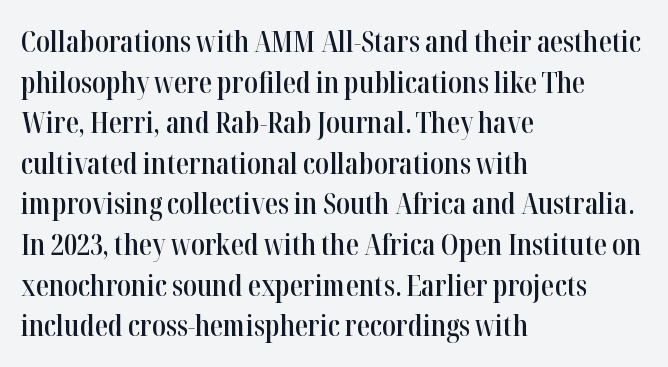
This sample has the flowing, uneven cadence of proportional lettering. You can tell it's not italic because the verticals are truly vertical. Type without underlining. Look at the bottom of the vertical strokes: they flare into serifs here. Each new line begins a customary step beneath the previous one. Is the type bold? Partly — it's a semibold, heavier than regular but not fully bold.
